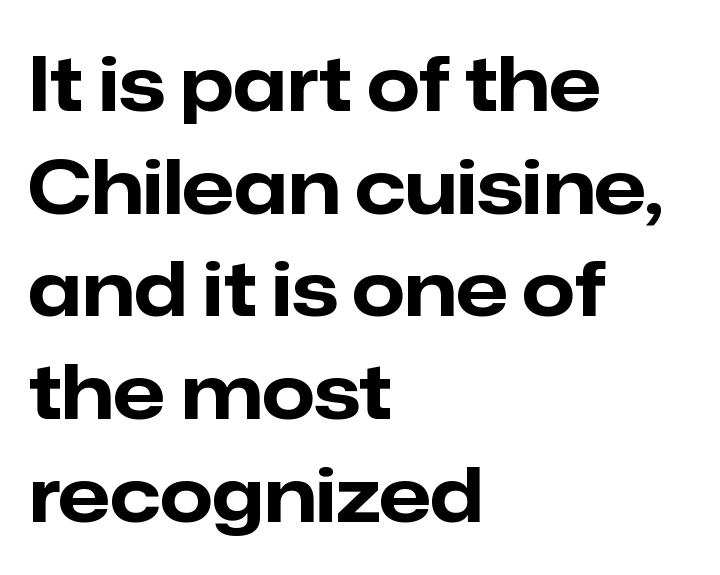
{"serif": "no", "italic": "no", "bold": "yes", "weight": "bold", "width": "normal", "stroke_contrast": "low", "x_height": "medium", "monospaced": "no", "underline": "no", "align": "left", "line_spacing": "normal", "line_spacing_ratio": 1.37, "letter_spacing": "normal", "letter_spacing_em": 0.0, "glyph_px": 75}
